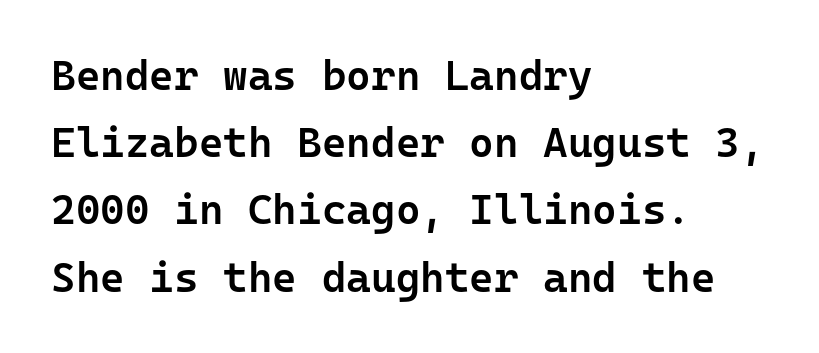
Q: Is the text bold? A: Semi-bold.
Q: Is the text italic (slanted)? A: No, it is upright.
Q: Is the typeface a serif or a sans-serif typeface? A: Sans-serif.
Q: Is the text underlined? A: No.
Q: How is the paragraph aligned? A: Left-aligned.
Q: Is the spacing between letters normal or unusually wide? A: Normal.
Q: Is the spacing between lines tight, normal or loose? A: Normal.
Q: Width (condensed, normal, or wide)? A: Normal.
Q: Stroke contrast? A: Low.
Q: x-height? A: Medium.
Q: Monospaced? A: Yes.
